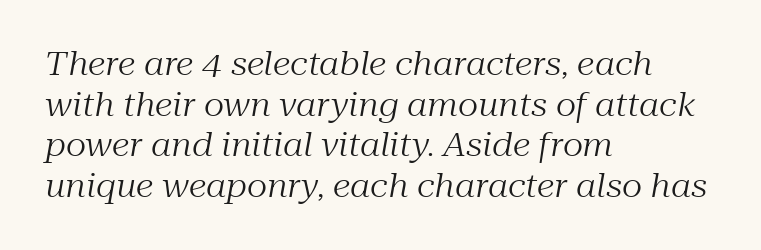
The image shows 32 px regular-weight serif type, italic (leaning right); set left-aligned, normal line spacing (1.27x), normal letter spacing, not underlined; medium stroke contrast and a medium x-height.
